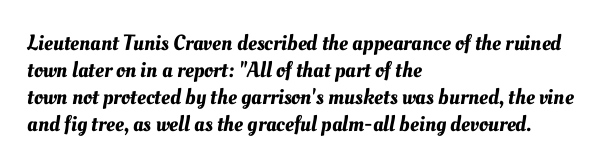
The image shows 22 px text type; set left-aligned, line spacing 1.22x, normal letter spacing, not underlined.
